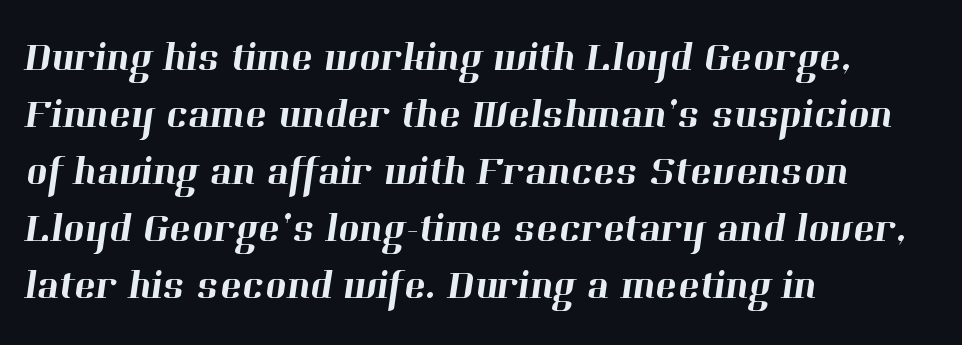
{"serif": "yes", "width": "normal", "stroke_contrast": "high", "x_height": "medium", "monospaced": "no", "underline": "no", "align": "left", "line_spacing": "normal", "line_spacing_ratio": 1.39, "letter_spacing": "normal", "letter_spacing_em": 0.0, "glyph_px": 41}
